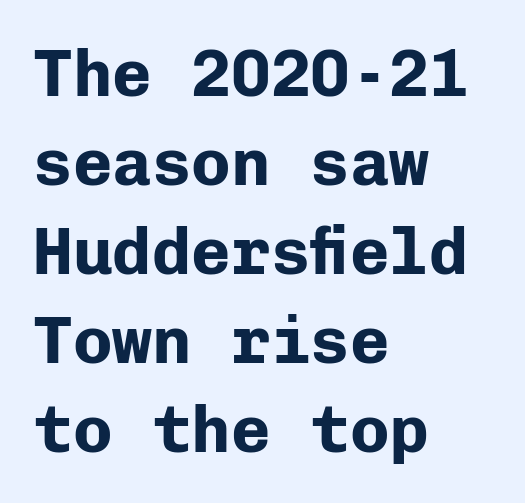
Italic: no, the glyphs are upright roman. Heavy-handed strokes throughout: this text is bold. No feet cap the strokes, marking this as sans-serif type. The foot of each line stays bare and open. Compared with typical paragraphs, the rows here are spaced about the same. Each letter, wide or thin by design, is forced into the same width here.
